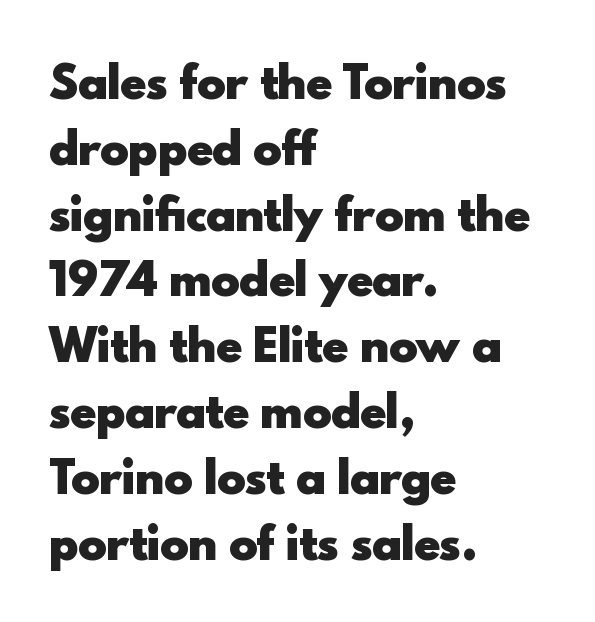
Q: Is the text bold? A: Yes.
Q: Is the text italic (slanted)? A: No, it is upright.
Q: Is the typeface a serif or a sans-serif typeface? A: Sans-serif.
Q: Is the text underlined? A: No.
Q: How is the paragraph aligned? A: Left-aligned.
Q: Is the spacing between letters normal or unusually wide? A: Normal.
Q: Is the spacing between lines tight, normal or loose? A: Normal.
Q: Width (condensed, normal, or wide)? A: Normal.
Q: x-height? A: Small.
Q: Monospaced? A: No.
